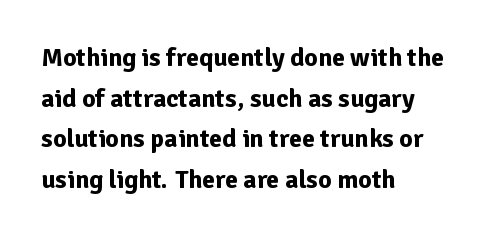
{"italic": "no", "bold": "yes", "underline": "no", "align": "left", "line_spacing": "normal", "line_spacing_ratio": 1.56, "letter_spacing": "normal", "letter_spacing_em": 0.0, "glyph_px": 26}
